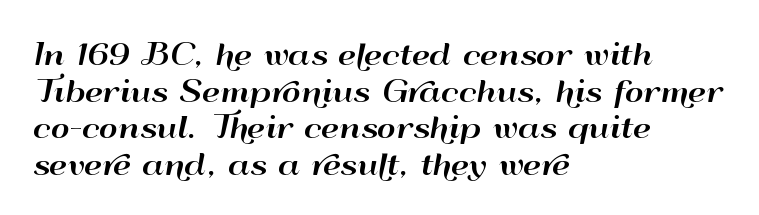
Q: Is the text italic (slanted)? A: Yes.
Q: Is the typeface a serif or a sans-serif typeface? A: Sans-serif.
Q: Is the text underlined? A: No.
Q: How is the paragraph aligned? A: Left-aligned.
Q: Is the spacing between letters normal or unusually wide? A: Normal.
Q: Is the spacing between lines tight, normal or loose? A: Normal.
Q: Width (condensed, normal, or wide)? A: Wide.
Q: Stroke contrast? A: High.
Q: x-height? A: Small.
Q: Monospaced? A: No.
